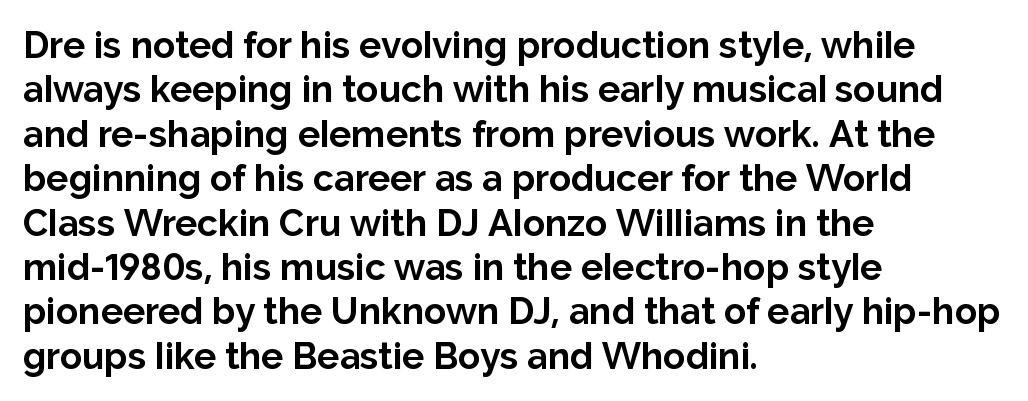
Q: Is the text bold? A: Yes.
Q: Is the text italic (slanted)? A: No, it is upright.
Q: Is the typeface a serif or a sans-serif typeface? A: Sans-serif.
Q: Is the text underlined? A: No.
Q: How is the paragraph aligned? A: Left-aligned.
Q: Is the spacing between letters normal or unusually wide? A: Normal.
Q: Width (condensed, normal, or wide)? A: Normal.
Q: Stroke contrast? A: Low.
Q: x-height? A: Medium.
Q: Monospaced? A: No.
